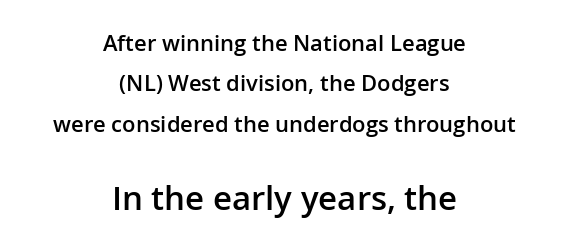
{"serif": "no", "italic": "no", "bold": "semi", "weight": "semibold", "width": "normal", "stroke_contrast": "low", "x_height": "medium", "monospaced": "no", "underline": "no", "align": "center", "line_spacing_ratio": 1.83, "letter_spacing": "normal", "letter_spacing_em": 0.0, "larger_block": "second", "size_ratio": 1.5, "glyph_px": 33}
